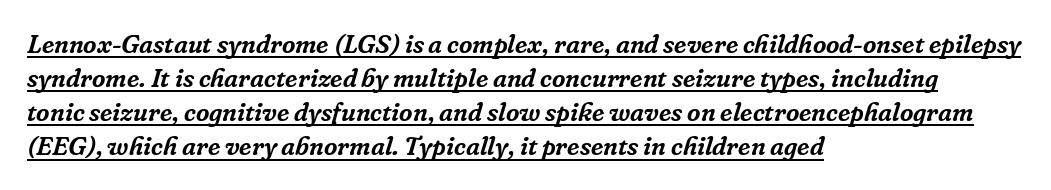
You can tell it's italic because the verticals aren't actually vertical. Characters follow at the spacing the type designer built in. Typeset ragged right — the left edge is the straight one. The line-height multiplier appears to be the usual default.
